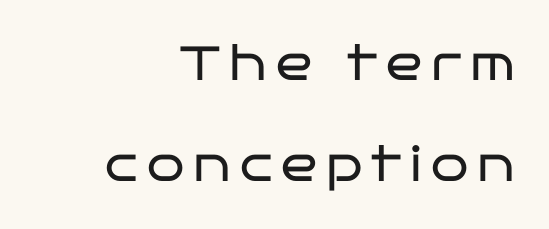
Honestly, there is no underline to notice here at all. This sample has the flowing, uneven cadence of proportional lettering. The font is comparable to plain body text, perhaps lighter. Classification — sans serif. The vertical gap from one line to the next is large.
